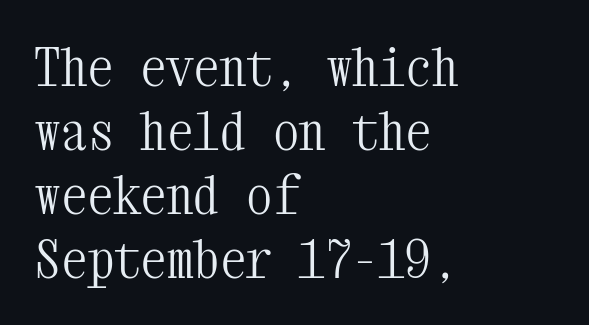
{"serif": "yes", "italic": "no", "bold": "no", "weight": "light", "width": "condensed", "stroke_contrast": "medium", "x_height": "medium", "monospaced": "yes", "underline": "no", "align": "left", "line_spacing_ratio": 1.21, "letter_spacing": "normal", "letter_spacing_em": 0.0, "glyph_px": 53}
